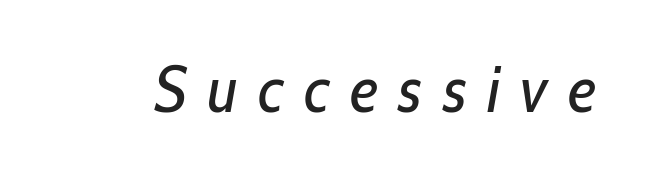
The image shows 65 px regular-weight, condensed type, italic (leaning right); set unusually wide letter spacing (+0.31 em), not underlined; low stroke contrast and a medium x-height.
